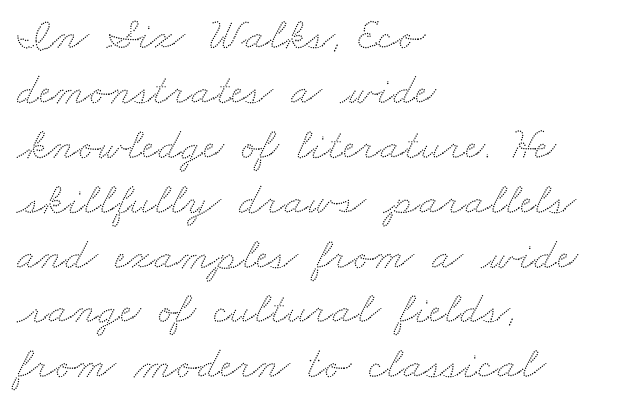
The image shows 45 px wide type; set left-aligned, line spacing 1.22x, normal letter spacing, not underlined; low stroke contrast and a small x-height.
